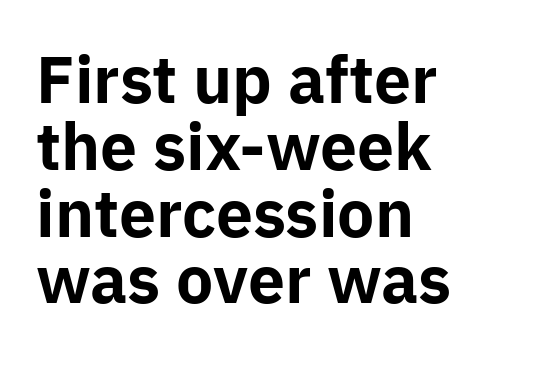
The image shows 63 px bold sans-serif type, upright; set left-aligned, tight line spacing (1.06x), normal letter spacing, not underlined; low stroke contrast and a medium x-height.
